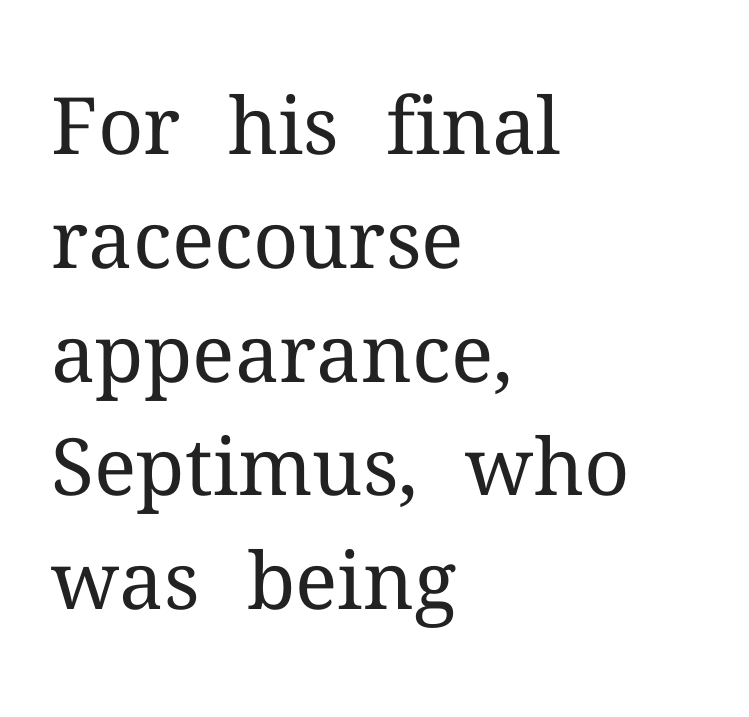
Q: Is the text bold? A: No.
Q: Is the text italic (slanted)? A: No, it is upright.
Q: Is the typeface a serif or a sans-serif typeface? A: Serif.
Q: Is the text underlined? A: No.
Q: How is the paragraph aligned? A: Left-aligned.
Q: Is the spacing between letters normal or unusually wide? A: Normal.
Q: Is the spacing between lines tight, normal or loose? A: Normal.
Q: Width (condensed, normal, or wide)? A: Normal.
Q: Stroke contrast? A: Medium.
Q: x-height? A: Medium.
Q: Monospaced? A: No.
